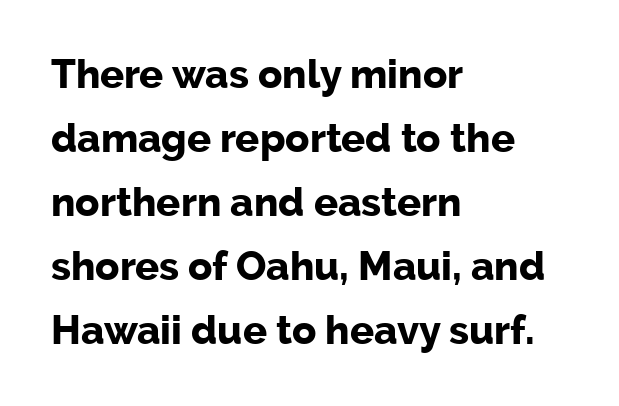
All the whitespace from short lines collects on the right. Tracking value appears to be zero — textbook default spacing. Heavy-handed strokes throughout: this text is bold. The letters stand upright; this is a roman face.
